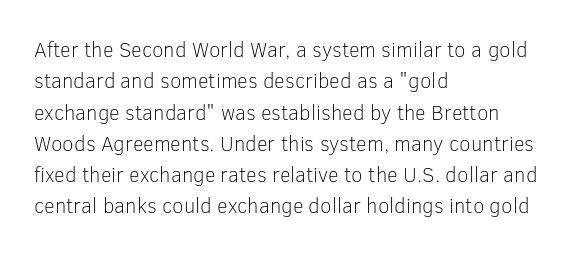
Ordinary non-slanted type is in use. Honestly, the row spacing looks completely unremarkable. These lines keep a tight, regular rhythm from letter to letter. These lines stack with their left ends in a neat column.
